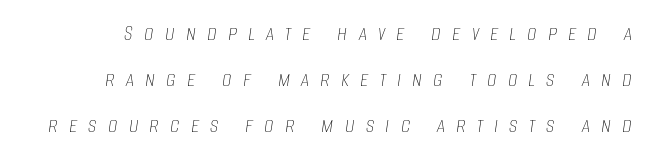
The image shows 24 px text type, italic (leaning right); set loose line spacing (1.92x), unusually wide letter spacing (+0.46 em), not underlined.
